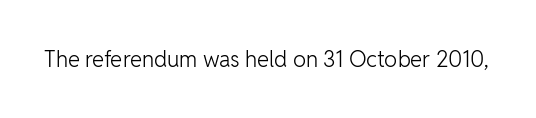
The space directly below the letters is spotless. Quick note: not italic, upright. The line texture is even and compact thanks to regular tracking. These glyphs show unthickened strokes, regular width or finer.
